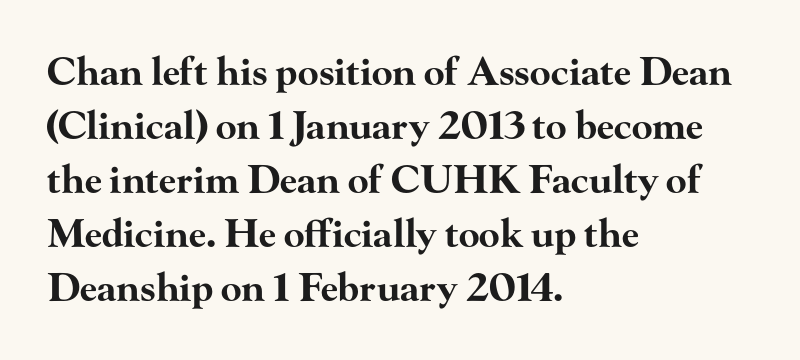
The image shows 38 px bold, wide serif type, upright; set left-aligned, normal line spacing (1.42x), normal letter spacing, not underlined; high stroke contrast and a small x-height.
